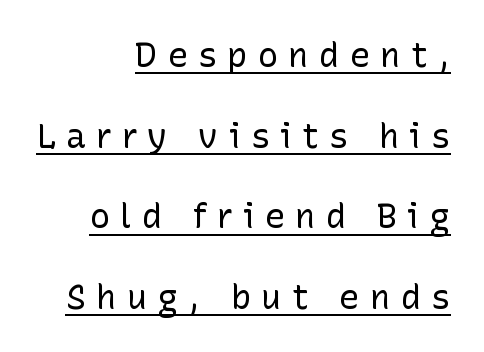
Q: Is the text bold? A: No.
Q: Is the text italic (slanted)? A: No, it is upright.
Q: Is the typeface a serif or a sans-serif typeface? A: Sans-serif.
Q: Is the text underlined? A: Yes.
Q: How is the paragraph aligned? A: Right-aligned.
Q: Is the spacing between letters normal or unusually wide? A: Unusually wide.
Q: Is the spacing between lines tight, normal or loose? A: Loose.
Q: Width (condensed, normal, or wide)? A: Normal.
Q: Stroke contrast? A: Low.
Q: x-height? A: Medium.
Q: Monospaced? A: No.
